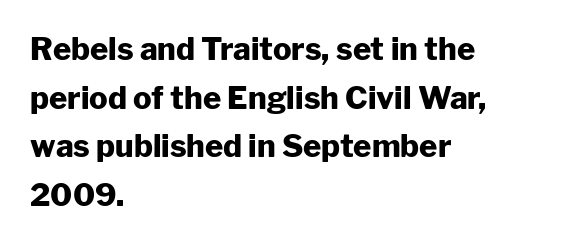
The image shows 31 px heavy sans-serif type, upright; set left-aligned, normal line spacing (1.57x), normal letter spacing, not underlined; low stroke contrast and a medium x-height.
